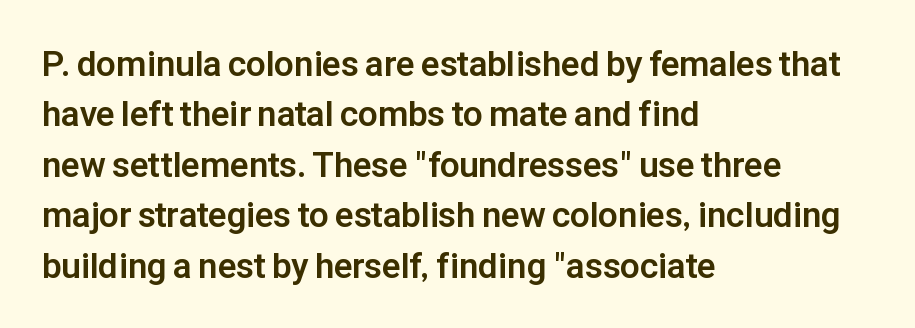
{"serif": "no", "italic": "no", "bold": "yes", "weight": "bold", "width": "normal", "stroke_contrast": "low", "x_height": "medium", "monospaced": "no", "underline": "no", "align": "left", "line_spacing": "normal", "line_spacing_ratio": 1.44, "letter_spacing": "normal", "letter_spacing_em": 0.0, "glyph_px": 35}
